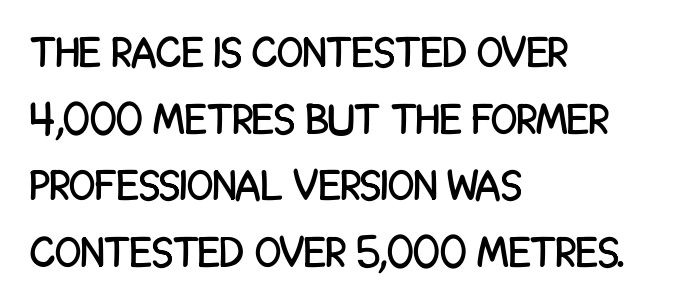
The image shows 43 px condensed sans-serif type, upright; set left-aligned, normal line spacing (1.55x), normal letter spacing, not underlined; low stroke contrast and a large x-height.
